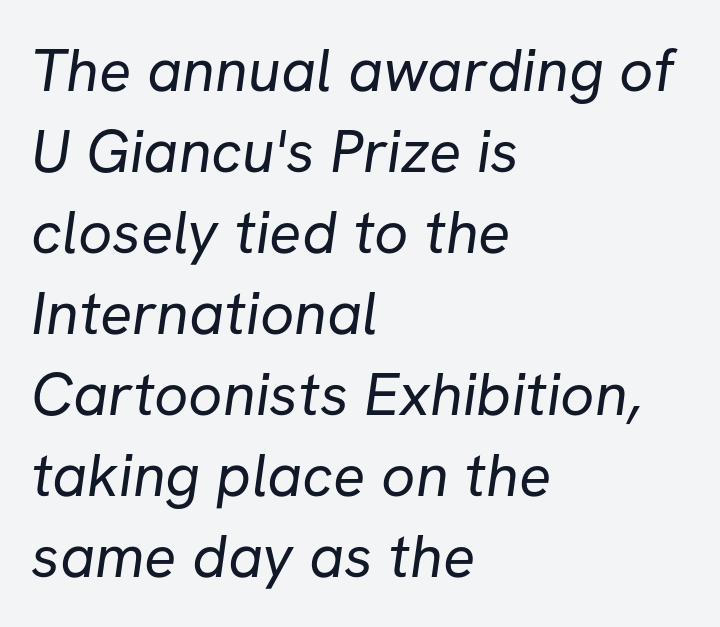
The image shows 60 px regular-weight sans-serif type; set left-aligned, normal line spacing (1.35x), normal letter spacing, not underlined; low stroke contrast and a medium x-height.
